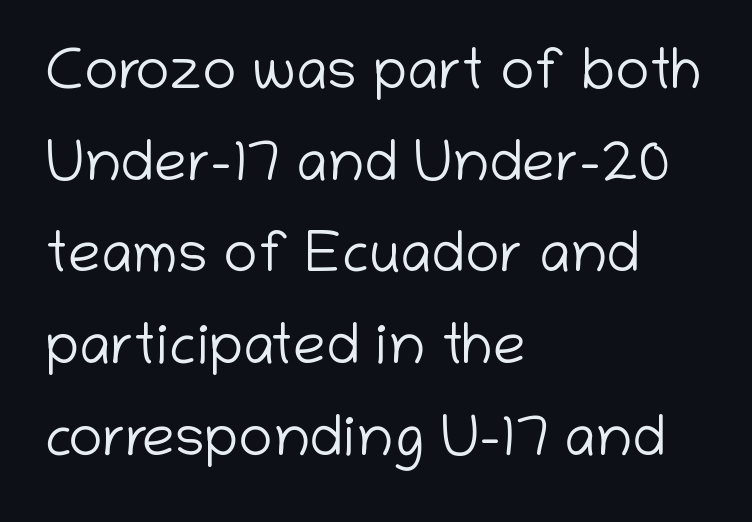
{"serif": "no", "italic": "no", "bold": "no", "weight": "light", "width": "normal", "stroke_contrast": "low", "x_height": "medium", "monospaced": "no", "underline": "no", "align": "left", "line_spacing": "normal", "line_spacing_ratio": 1.58, "letter_spacing": "normal", "letter_spacing_em": 0.0, "glyph_px": 58}
